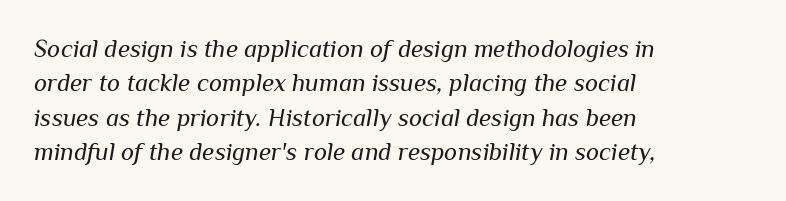
Q: Is the text bold? A: No.
Q: Is the text italic (slanted)? A: Yes, it leans right by about 10 degrees.
Q: Is the text underlined? A: No.
Q: How is the paragraph aligned? A: Left-aligned.
Q: Is the spacing between letters normal or unusually wide? A: Normal.
Q: Is the spacing between lines tight, normal or loose? A: Normal.
